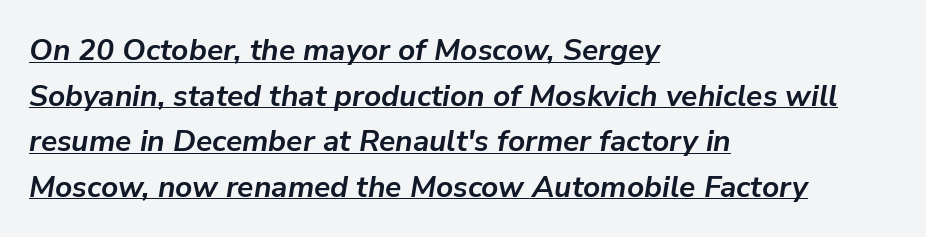
{"italic": "yes", "lean": "right", "slant_degrees": 9, "bold": "yes", "weight": "semibold", "width": "normal", "stroke_contrast": "low", "x_height": "medium", "monospaced": "no", "underline": "yes", "align": "left", "line_spacing": "normal", "line_spacing_ratio": 1.52, "letter_spacing": "normal", "letter_spacing_em": 0.0, "glyph_px": 30}
